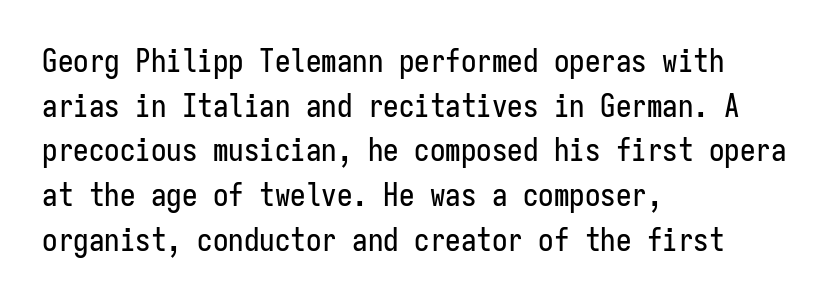
Q: Is the text italic (slanted)? A: No, it is upright.
Q: Is the typeface a serif or a sans-serif typeface? A: Sans-serif.
Q: Is the text underlined? A: No.
Q: How is the paragraph aligned? A: Left-aligned.
Q: Is the spacing between letters normal or unusually wide? A: Normal.
Q: Is the spacing between lines tight, normal or loose? A: Normal.
Q: Width (condensed, normal, or wide)? A: Condensed.
Q: Stroke contrast? A: Low.
Q: x-height? A: Medium.
Q: Monospaced? A: Yes.
